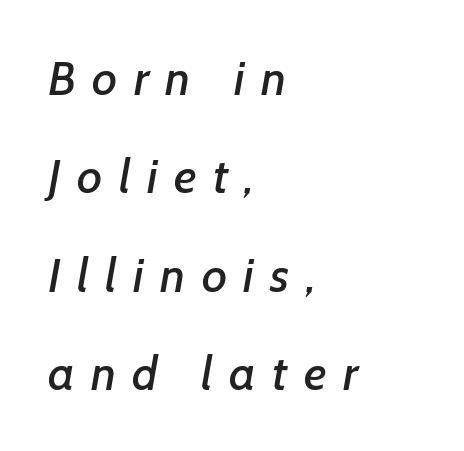
Q: Is the typeface a serif or a sans-serif typeface? A: Sans-serif.
Q: Is the text underlined? A: No.
Q: How is the paragraph aligned? A: Left-aligned.
Q: Is the spacing between letters normal or unusually wide? A: Unusually wide.
Q: Is the spacing between lines tight, normal or loose? A: Loose.
Q: Width (condensed, normal, or wide)? A: Normal.
Q: Stroke contrast? A: Low.
Q: x-height? A: Medium.
Q: Monospaced? A: No.
